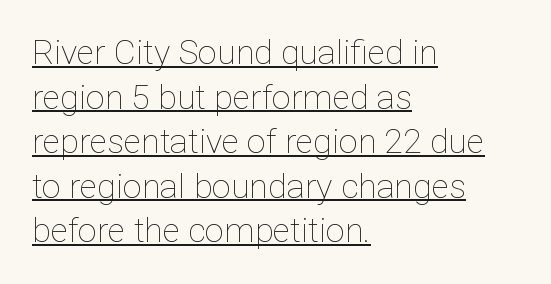
Q: Is the text bold? A: No.
Q: Is the text italic (slanted)? A: No, it is upright.
Q: Is the text underlined? A: Yes.
Q: How is the paragraph aligned? A: Left-aligned.
Q: Is the spacing between letters normal or unusually wide? A: Normal.
Q: Is the spacing between lines tight, normal or loose? A: Normal.
Q: Width (condensed, normal, or wide)? A: Normal.
Q: Stroke contrast? A: Low.
Q: x-height? A: Medium.
Q: Monospaced? A: No.
